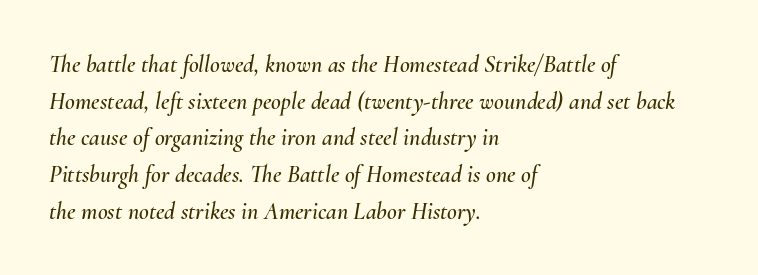
The image shows 24 px text type, italic (leaning right); set left-aligned, normal line spacing (1.53x), normal letter spacing, not underlined.
